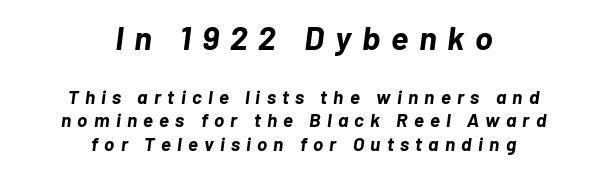
The image shows 33 px bold type, italic (leaning right); set centered, normal line spacing (1.25x), unusually wide letter spacing (+0.33 em), not underlined; the first (top) block is 1.74x larger; low stroke contrast and a medium x-height.
